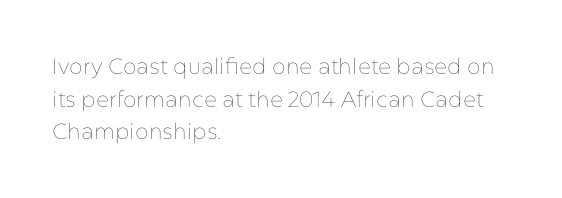
The image shows 22 px text type, upright; set left-aligned, normal line spacing (1.48x), normal letter spacing, not underlined.
